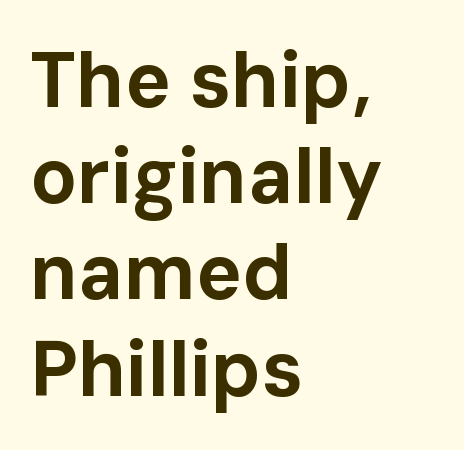
Look at the bottom of the vertical strokes: they stop flat, with no serifs. Posture: upright roman. Honestly, the row spacing looks completely unremarkable. Plenty of ink on the page — the face is bold. You could not count columns in this text — the font is proportionally spaced. The paragraph has a hard left edge and a soft right edge.
